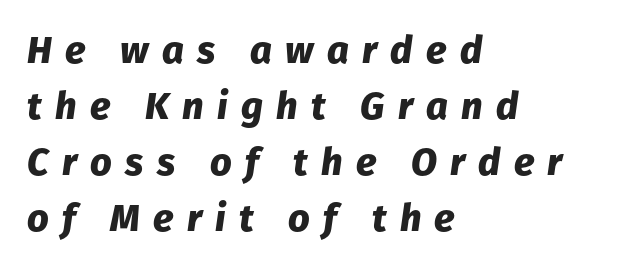
The image shows 38 px heavy type, italic (leaning right); set left-aligned, normal line spacing (1.47x), unusually wide letter spacing (+0.35 em), not underlined; low stroke contrast and a medium x-height.
